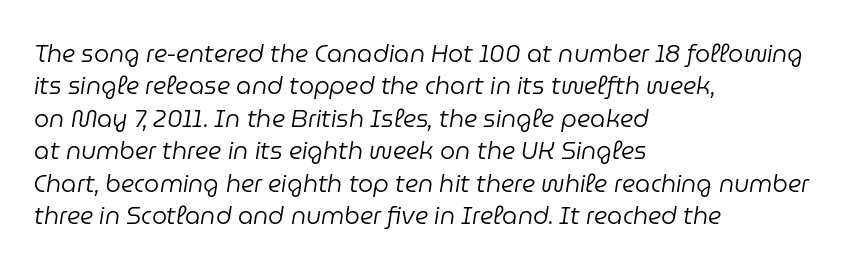
Does extra space separate the letters? No, they use regular spacing. The face used here has a pronounced slope to its letters. In CSS terms this would be text-align: left. Quick note: underline off. The rows are spaced the way most documents space them.
